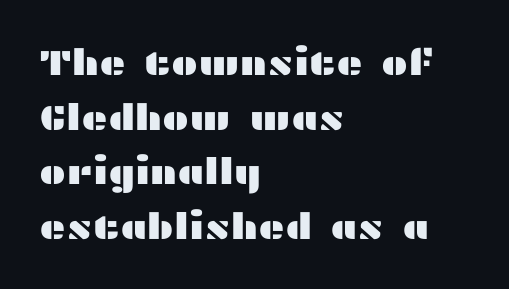
Q: Is the text italic (slanted)? A: No, it is upright.
Q: Is the typeface a serif or a sans-serif typeface? A: Sans-serif.
Q: Is the text underlined? A: No.
Q: How is the paragraph aligned? A: Left-aligned.
Q: Is the spacing between letters normal or unusually wide? A: Normal.
Q: Is the spacing between lines tight, normal or loose? A: Normal.
Q: Width (condensed, normal, or wide)? A: Wide.
Q: Stroke contrast? A: Medium.
Q: x-height? A: Medium.
Q: Monospaced? A: No.
